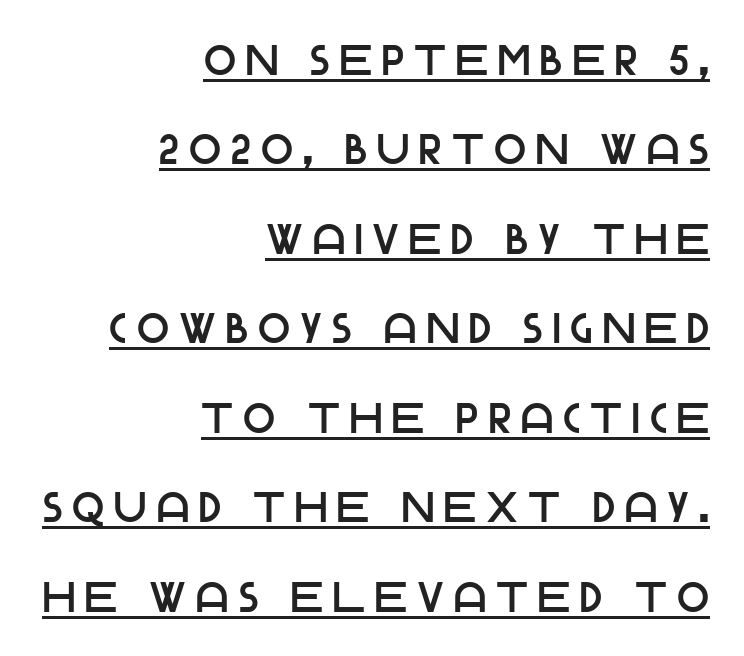
{"serif": "no", "italic": "no", "width": "normal", "stroke_contrast": "low", "x_height": "large", "monospaced": "no", "underline": "yes", "align": "right", "line_spacing": "loose", "line_spacing_ratio": 2.13, "letter_spacing": "wide", "letter_spacing_em": 0.24, "glyph_px": 42}
